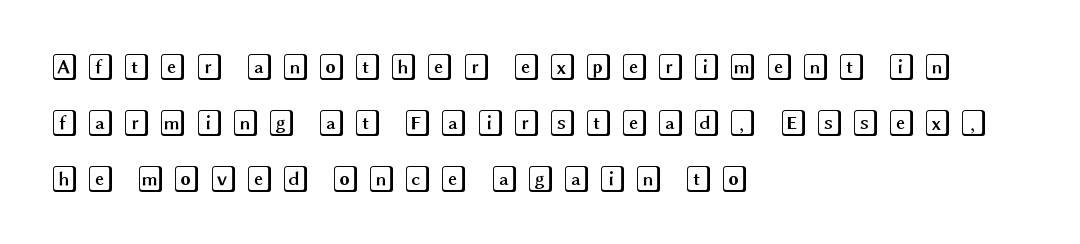
{"italic": "no", "underline": "no", "align": "left", "line_spacing": "loose", "line_spacing_ratio": 2.16, "letter_spacing": "wide", "letter_spacing_em": 0.29, "glyph_px": 26}
